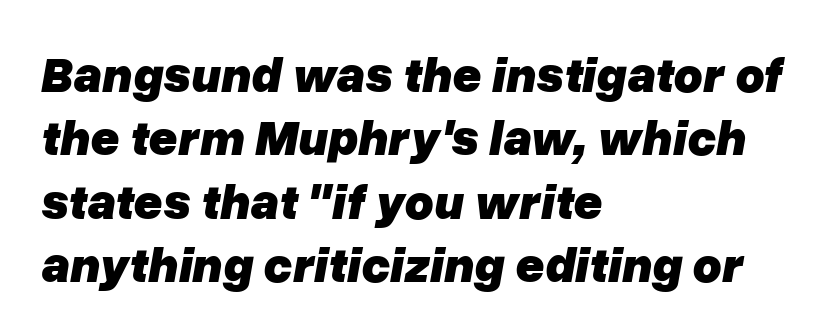
The image shows 50 px heavy type, italic (leaning right); set left-aligned, normal line spacing (1.27x), normal letter spacing, not underlined; low stroke contrast and a medium x-height.
